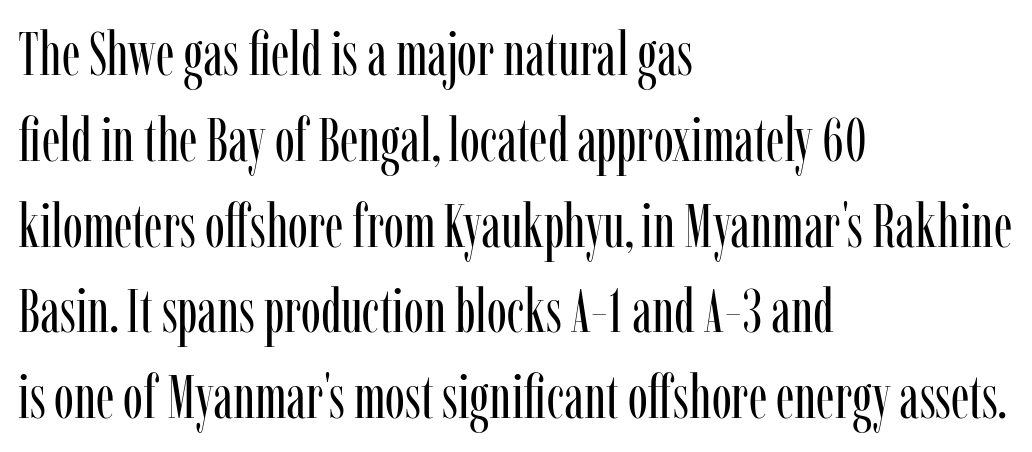
Q: Is the text bold? A: No.
Q: Is the text italic (slanted)? A: No, it is upright.
Q: Is the typeface a serif or a sans-serif typeface? A: Serif.
Q: Is the text underlined? A: No.
Q: How is the paragraph aligned? A: Left-aligned.
Q: Is the spacing between letters normal or unusually wide? A: Normal.
Q: Is the spacing between lines tight, normal or loose? A: Normal.
Q: Width (condensed, normal, or wide)? A: Condensed.
Q: Stroke contrast? A: Low.
Q: x-height? A: Medium.
Q: Monospaced? A: No.
